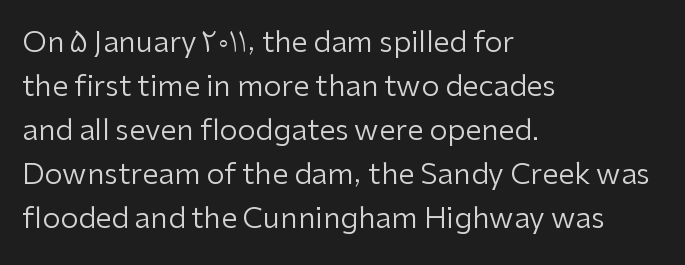
These lines keep a tight, regular rhythm from letter to letter. Think of a printed novel: that variable character pitch is what you see here. Each new line begins a customary step beneath the previous one. These lines are composed in type without serifs.
